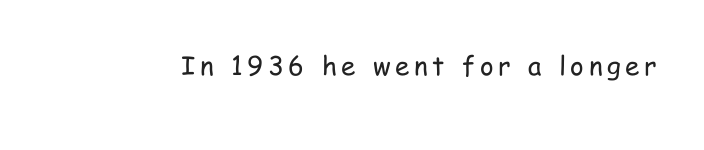
On a weight scale, this lands at 450 or below. The gap between lines stays unmarked. Notice how the stems are strictly vertical — no italics here.
